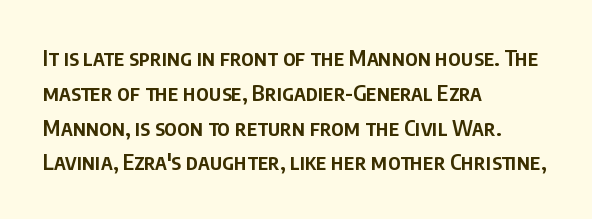
Firm but not heavy-handed strokes: this text is semibold. The specimen omits any rule beneath the text block's lines. Ordinary non-slanted type is in use. Each new line begins a customary step beneath the previous one. The line texture is even and compact thanks to regular tracking.
